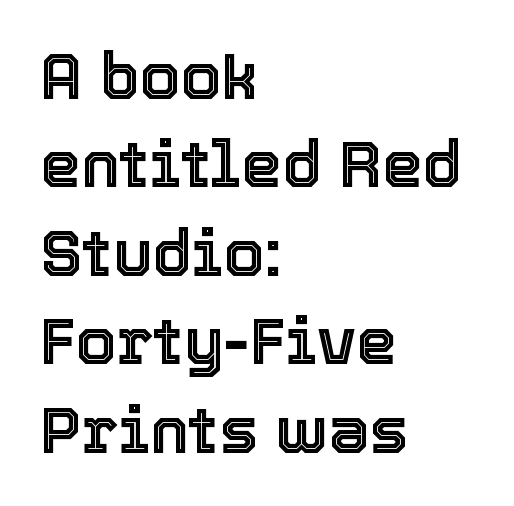
Where is the straight margin? On the left. The line texture is even and compact thanks to regular tracking. Unlike italic type, these characters show no tilt at all. Students, observe: this is what conventionally led text looks like. Quick note: underline off. A typesetter would call this proportional, since set widths differ per character.
